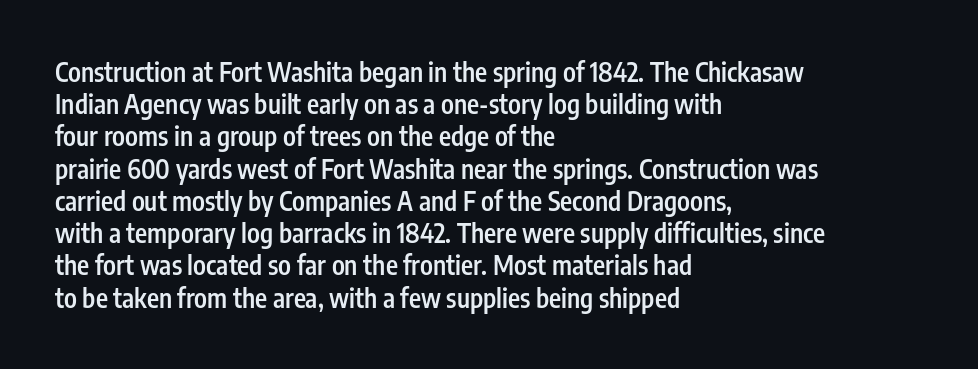
Q: Is the text bold? A: Semi-bold.
Q: Is the text italic (slanted)? A: No, it is upright.
Q: Is the text underlined? A: No.
Q: How is the paragraph aligned? A: Left-aligned.
Q: Is the spacing between letters normal or unusually wide? A: Normal.
